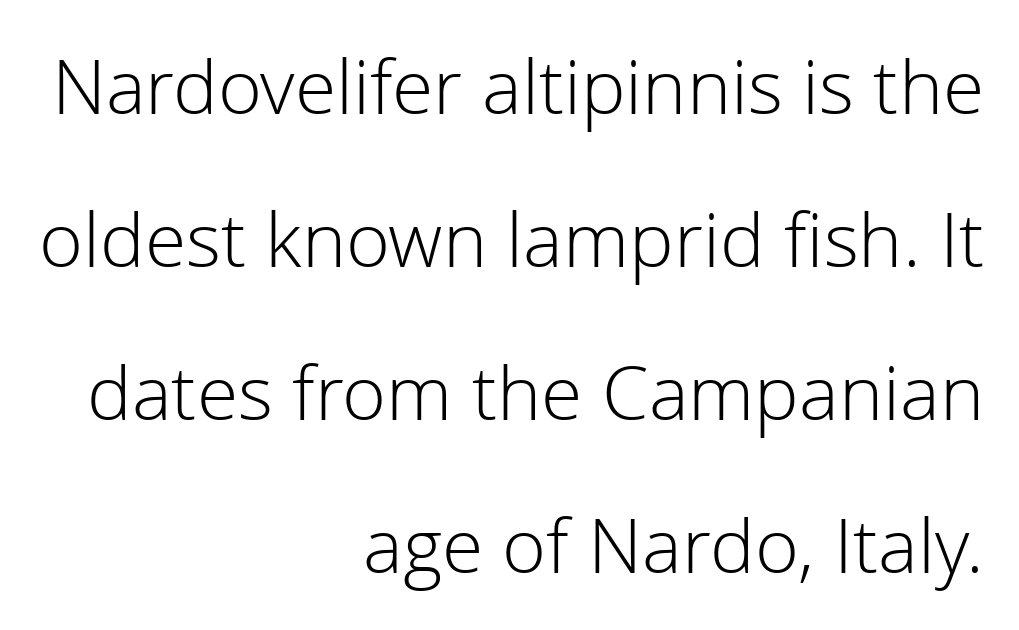
The image shows 75 px light sans-serif type, upright; set right-aligned, loose line spacing (2.04x), normal letter spacing, not underlined; low stroke contrast and a medium x-height.
